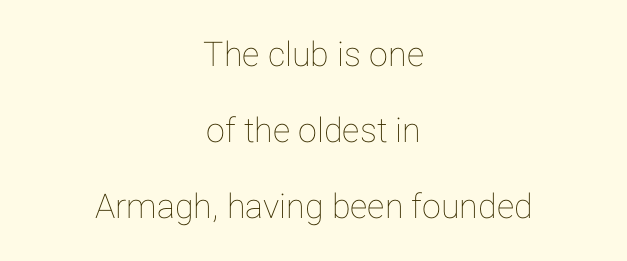
{"italic": "no", "width": "normal", "stroke_contrast": "low", "x_height": "medium", "monospaced": "no", "underline": "no", "align": "center", "line_spacing": "loose", "line_spacing_ratio": 2.23, "letter_spacing": "normal", "letter_spacing_em": 0.0, "glyph_px": 34}
